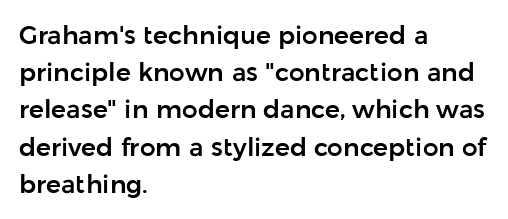
The image shows 25 px text type, upright; set left-aligned, normal line spacing (1.49x), normal letter spacing, not underlined.
